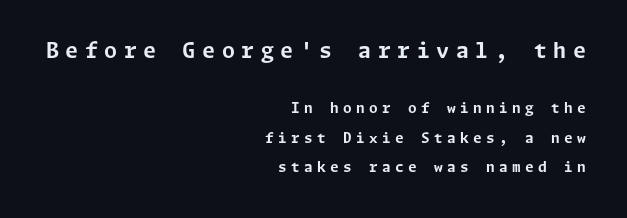
{"italic": "no", "bold": "yes", "underline": "no", "align": "right", "line_spacing": "loose", "line_spacing_ratio": 2.11, "letter_spacing": "wide", "letter_spacing_em": 0.31, "larger_block": "first", "size_ratio": 1.5, "glyph_px": 21}
